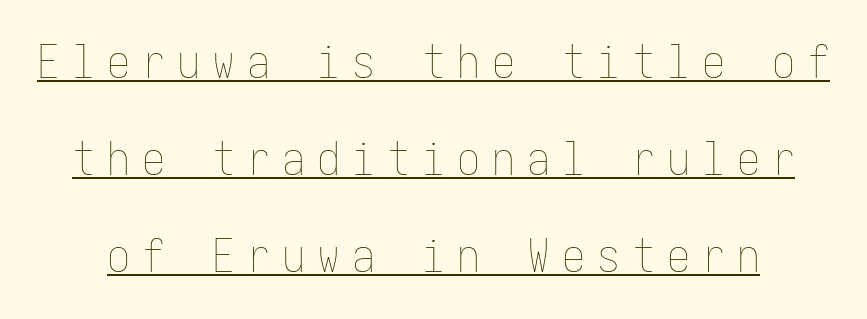
The tracking reads as deliberately expanded to a designer's eye. This block would shrink considerably if given ordinary leading; it's expanded now. The weight would be labelled regular, book, light, or lighter still. Quick note: underline on. Nope, not italic — everything's standing straight.
